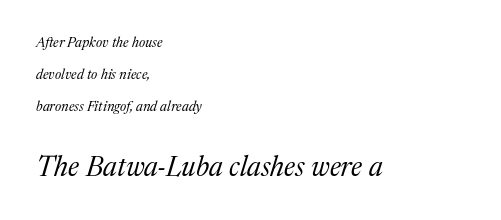
Q: Is the text bold? A: No.
Q: Is the text italic (slanted)? A: Yes, it leans right by about 17 degrees.
Q: Is the typeface a serif or a sans-serif typeface? A: Serif.
Q: Is the text underlined? A: No.
Q: How is the paragraph aligned? A: Left-aligned.
Q: Is the spacing between letters normal or unusually wide? A: Normal.
Q: Is the spacing between lines tight, normal or loose? A: Loose.
Q: Which block of text is set in a larger size, the first (top) or the second (bottom)? A: The second (bottom) one.
Q: Width (condensed, normal, or wide)? A: Normal.
Q: Stroke contrast? A: Medium.
Q: x-height? A: Medium.
Q: Monospaced? A: No.
